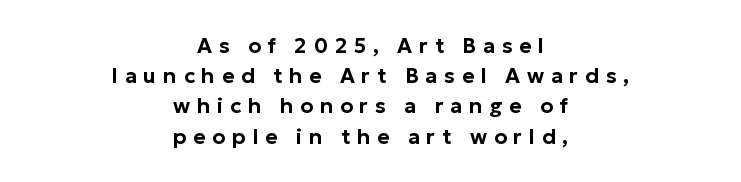
The image shows 21 px text type, upright; set centered, normal line spacing (1.44x), unusually wide letter spacing (+0.32 em), not underlined.
